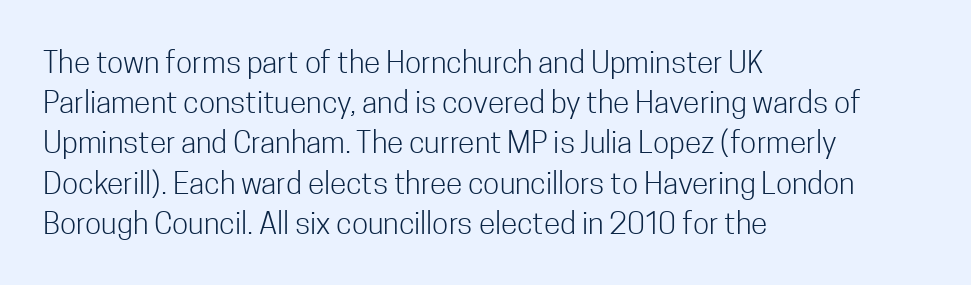
{"serif": "no", "italic": "no", "bold": "no", "weight": "light", "width": "condensed", "stroke_contrast": "low", "x_height": "medium", "monospaced": "no", "underline": "no", "align": "left", "line_spacing": "normal", "line_spacing_ratio": 1.34, "letter_spacing": "normal", "letter_spacing_em": 0.0, "glyph_px": 30}
